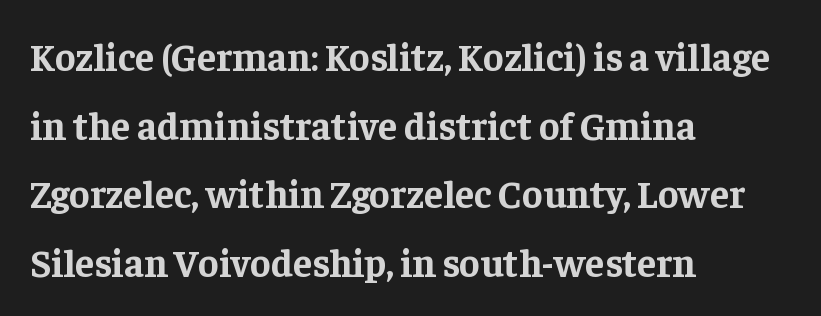
{"serif": "yes", "italic": "no", "bold": "yes", "weight": "bold", "width": "normal", "stroke_contrast": "low", "x_height": "medium", "monospaced": "no", "underline": "no", "align": "left", "line_spacing_ratio": 1.76, "letter_spacing": "normal", "letter_spacing_em": 0.0, "glyph_px": 39}
